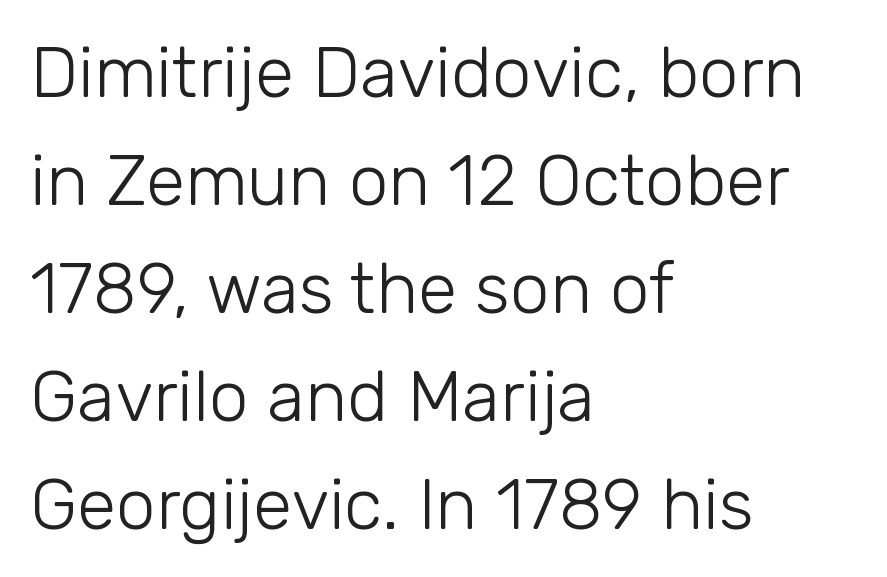
{"serif": "no", "italic": "no", "bold": "no", "weight": "light", "width": "normal", "stroke_contrast": "low", "x_height": "medium", "monospaced": "no", "underline": "no", "align": "left", "line_spacing": "normal", "line_spacing_ratio": 1.52, "letter_spacing": "normal", "letter_spacing_em": 0.0, "glyph_px": 71}
